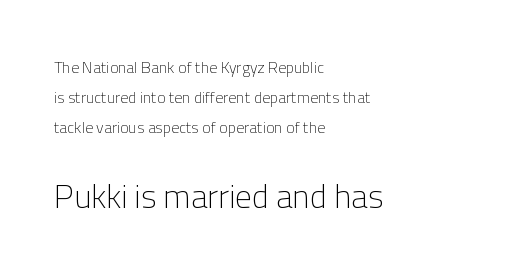
Q: Is the text bold? A: No.
Q: Is the text italic (slanted)? A: No, it is upright.
Q: Is the typeface a serif or a sans-serif typeface? A: Sans-serif.
Q: Is the text underlined? A: No.
Q: How is the paragraph aligned? A: Left-aligned.
Q: Is the spacing between letters normal or unusually wide? A: Normal.
Q: Which block of text is set in a larger size, the first (top) or the second (bottom)? A: The second (bottom) one.
Q: Width (condensed, normal, or wide)? A: Normal.
Q: Stroke contrast? A: Low.
Q: x-height? A: Medium.
Q: Monospaced? A: No.
